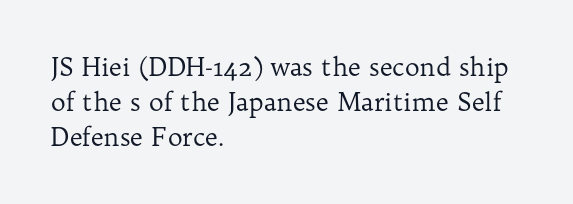
{"italic": "no", "bold": "no", "underline": "no", "align": "left", "line_spacing": "normal", "line_spacing_ratio": 1.4, "letter_spacing": "normal", "letter_spacing_em": 0.0, "glyph_px": 25}
